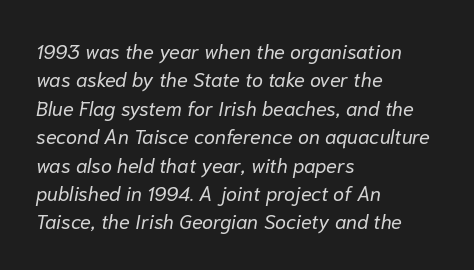
The image shows 20 px text type, italic (leaning right); set left-aligned, normal line spacing (1.42x), normal letter spacing, not underlined.
